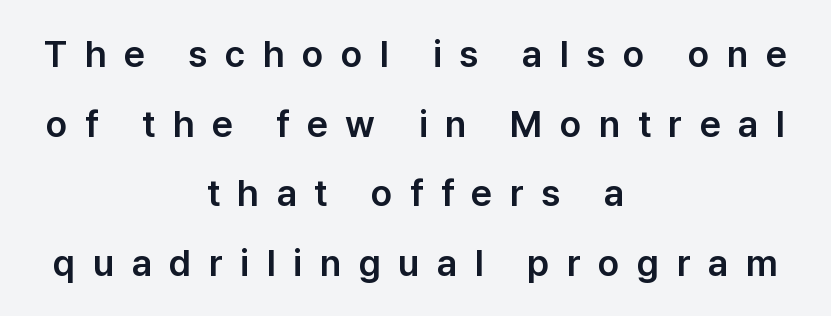
The image shows 37 px sans-serif type, upright; set centered, line spacing 1.88x, unusually wide letter spacing (+0.47 em), not underlined; low stroke contrast and a medium x-height.
